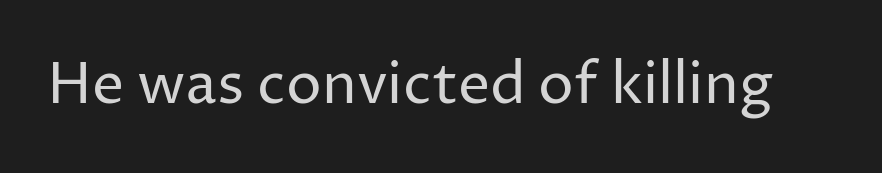
The words here are not underlined. Observe the ordinary spacing: letters are neighbours, not strangers. To sum up the face: it is a sans, with no serifs. This is the regular roman posture of the typeface. Think of a printed novel: that variable character pitch is what you see here.
